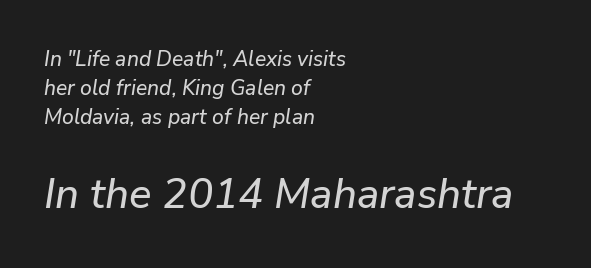
Q: Is the text italic (slanted)? A: Yes, it leans right by about 9 degrees.
Q: Is the text underlined? A: No.
Q: How is the paragraph aligned? A: Left-aligned.
Q: Is the spacing between letters normal or unusually wide? A: Normal.
Q: Is the spacing between lines tight, normal or loose? A: Normal.
Q: Which block of text is set in a larger size, the first (top) or the second (bottom)? A: The second (bottom) one.
Q: Width (condensed, normal, or wide)? A: Normal.
Q: Stroke contrast? A: Low.
Q: x-height? A: Medium.
Q: Monospaced? A: No.
